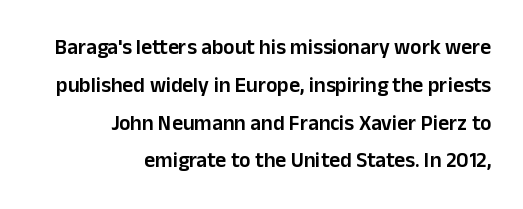
{"italic": "no", "bold": "semi", "underline": "no", "align": "right", "line_spacing_ratio": 1.8, "letter_spacing": "normal", "letter_spacing_em": 0.0, "glyph_px": 21}
